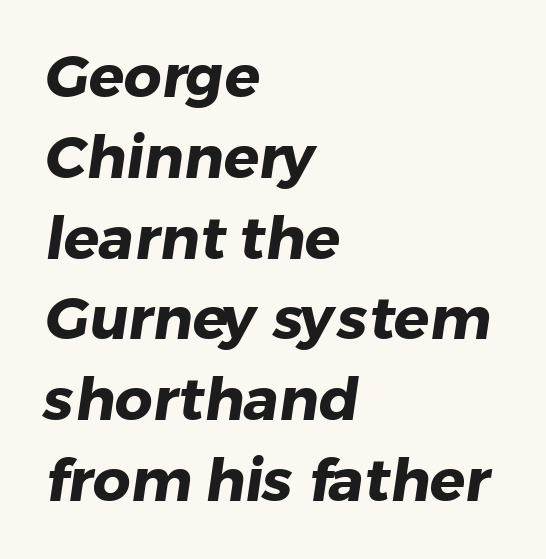
Q: Is the text bold? A: Yes.
Q: Is the typeface a serif or a sans-serif typeface? A: Sans-serif.
Q: Is the text underlined? A: No.
Q: How is the paragraph aligned? A: Left-aligned.
Q: Is the spacing between letters normal or unusually wide? A: Normal.
Q: Is the spacing between lines tight, normal or loose? A: Normal.
Q: Width (condensed, normal, or wide)? A: Normal.
Q: Stroke contrast? A: Low.
Q: x-height? A: Medium.
Q: Monospaced? A: No.
